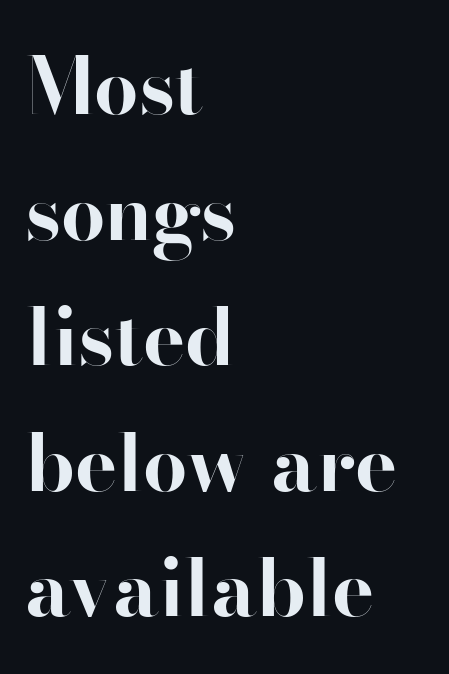
Q: Is the text bold? A: Yes.
Q: Is the text italic (slanted)? A: No, it is upright.
Q: Is the typeface a serif or a sans-serif typeface? A: Serif.
Q: Is the text underlined? A: No.
Q: How is the paragraph aligned? A: Left-aligned.
Q: Is the spacing between letters normal or unusually wide? A: Normal.
Q: Is the spacing between lines tight, normal or loose? A: Normal.
Q: Width (condensed, normal, or wide)? A: Normal.
Q: Stroke contrast? A: High.
Q: x-height? A: Small.
Q: Monospaced? A: No.
